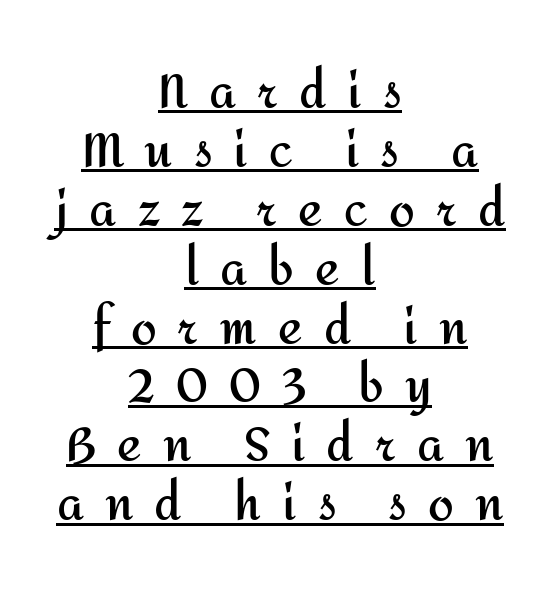
Spacing verdict: proportional, widths tailored to each character. Somebody hit Ctrl+U on this one — the words are underlined. What's the leading like? Ordinary, nothing unusual. There is plenty of visible air inserted between adjacent glyphs. In terms of weight, the rendering is a true, heavy bold. Check where the strokes stop: nothing finishes them off — pure sans.
